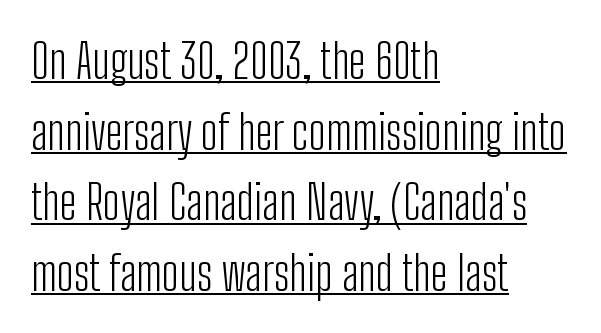
{"serif": "no", "italic": "no", "bold": "no", "weight": "light", "width": "condensed", "stroke_contrast": "low", "x_height": "medium", "monospaced": "no", "underline": "yes", "align": "left", "line_spacing": "normal", "line_spacing_ratio": 1.47, "letter_spacing": "normal", "letter_spacing_em": 0.0, "glyph_px": 48}
